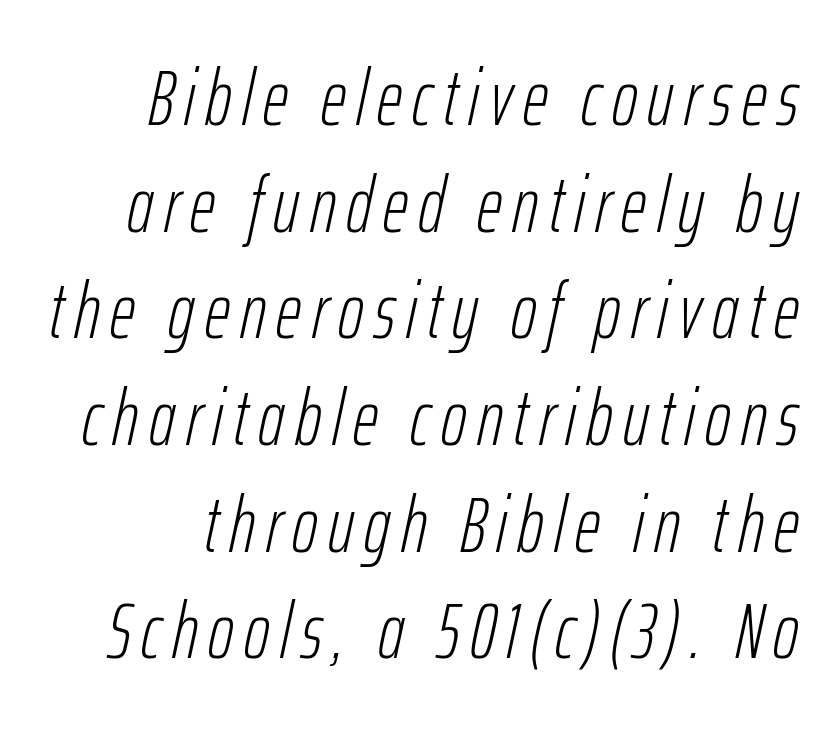
The image shows 79 px light, condensed type, italic (leaning right); set normal line spacing (1.35x), not underlined; low stroke contrast and a medium x-height.
